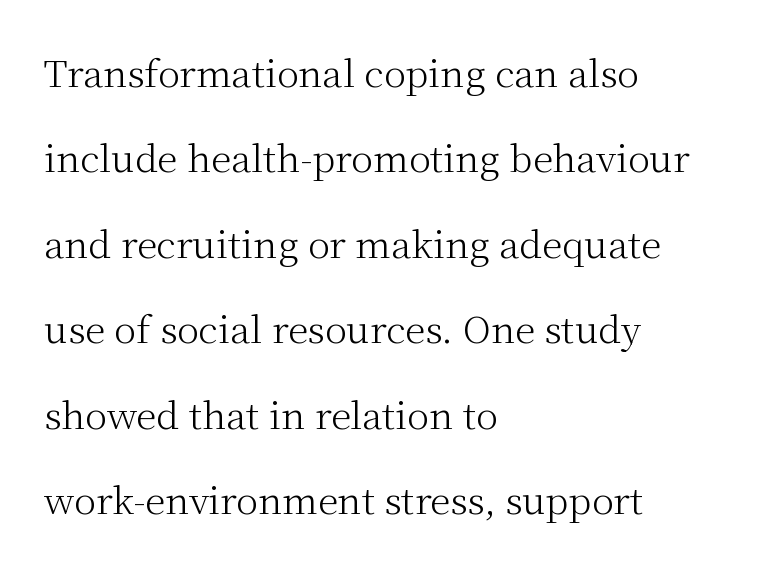
{"serif": "yes", "italic": "no", "bold": "no", "weight": "light", "width": "normal", "stroke_contrast": "medium", "x_height": "medium", "monospaced": "no", "underline": "no", "align": "left", "line_spacing": "loose", "line_spacing_ratio": 2.31, "letter_spacing": "normal", "letter_spacing_em": 0.0, "glyph_px": 37}
